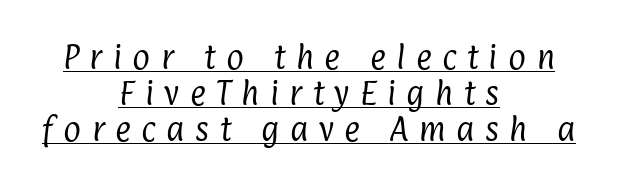
The image shows 27 px text type; set centered, normal line spacing (1.34x), unusually wide letter spacing (+0.39 em), underlined.
